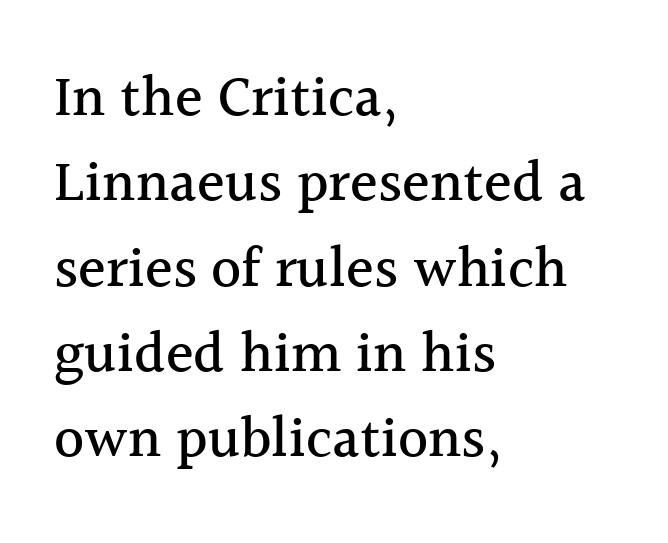
{"serif": "yes", "italic": "no", "width": "normal", "x_height": "medium", "monospaced": "no", "underline": "no", "align": "left", "line_spacing": "normal", "line_spacing_ratio": 1.47, "letter_spacing": "normal", "letter_spacing_em": 0.0, "glyph_px": 58}
